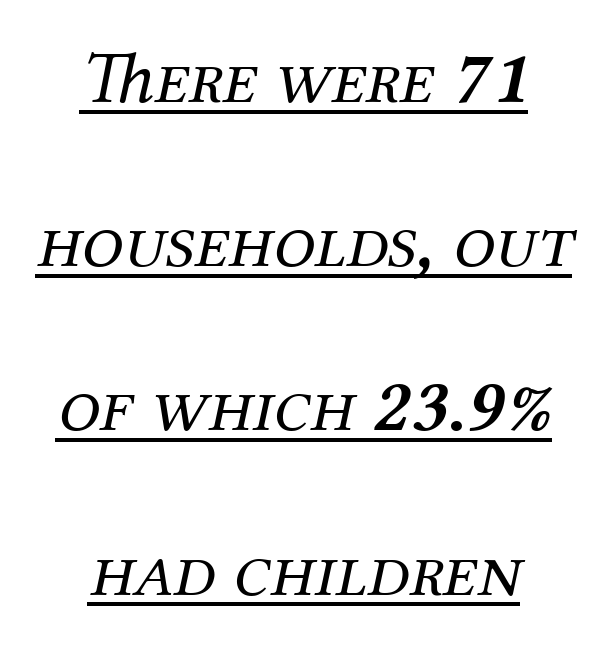
{"serif": "yes", "italic": "yes", "lean": "right", "slant_degrees": 12, "bold": "no", "weight": "regular", "width": "normal", "stroke_contrast": "medium", "x_height": "medium", "monospaced": "no", "underline": "yes", "align": "center", "line_spacing": "loose", "line_spacing_ratio": 2.19, "letter_spacing": "normal", "letter_spacing_em": 0.0, "glyph_px": 75}
